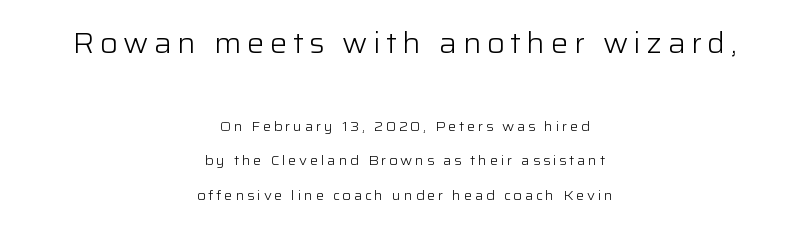
The face used here appears at its bigger size in the upper chunk. Horizontal alignment here is central, giving a formal, balanced look. I'd call this a sans setting — the letters go barefoot. Rule under the text: the space is simply empty. Successive baselines arrive slowly, with a big drop between each.
